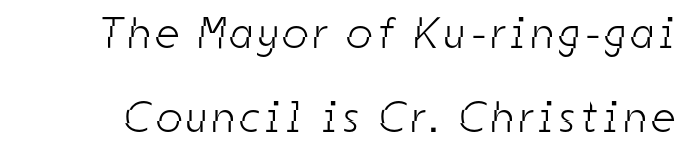
Do the characters align in a grid? No, the font is proportional. Each new line begins a long way beneath the previous one. Weight: regular or lighter. Has an underline been added? It has not. Is this a sans? Yes — the strokes have no serifs.
